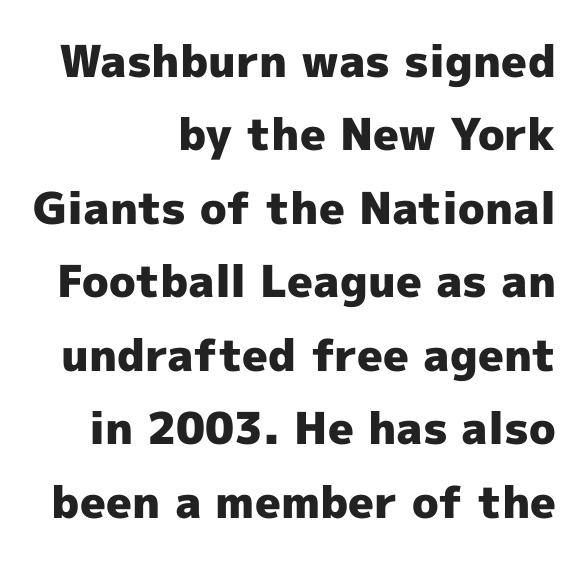
{"serif": "no", "italic": "no", "bold": "yes", "weight": "heavy", "width": "normal", "x_height": "medium", "monospaced": "no", "underline": "no", "align": "right", "line_spacing": "normal", "line_spacing_ratio": 1.67, "letter_spacing": "normal", "letter_spacing_em": 0.0, "glyph_px": 44}
